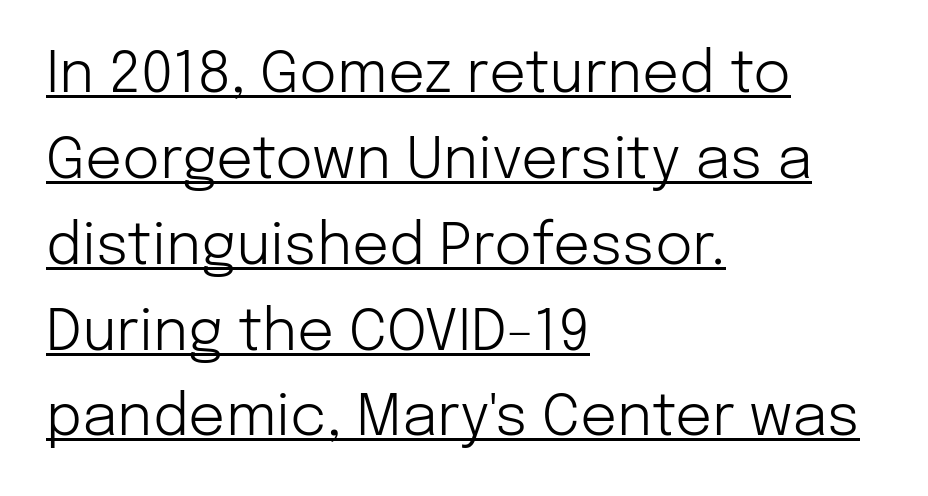
Q: Is the text bold? A: No.
Q: Is the text italic (slanted)? A: No, it is upright.
Q: Is the typeface a serif or a sans-serif typeface? A: Sans-serif.
Q: Is the text underlined? A: Yes.
Q: How is the paragraph aligned? A: Left-aligned.
Q: Is the spacing between letters normal or unusually wide? A: Normal.
Q: Is the spacing between lines tight, normal or loose? A: Normal.
Q: Width (condensed, normal, or wide)? A: Normal.
Q: Stroke contrast? A: Low.
Q: x-height? A: Medium.
Q: Monospaced? A: No.
